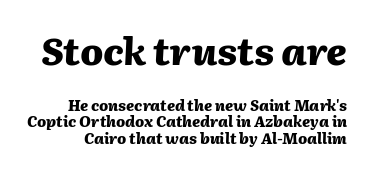
{"italic": "yes", "lean": "right", "slant_degrees": 2, "bold": "yes", "weight": "heavy", "width": "normal", "stroke_contrast": "medium", "x_height": "medium", "monospaced": "no", "underline": "no", "line_spacing": "tight", "line_spacing_ratio": 1.11, "letter_spacing": "normal", "letter_spacing_em": 0.0, "larger_block": "first", "size_ratio": 2.53, "glyph_px": 38}
